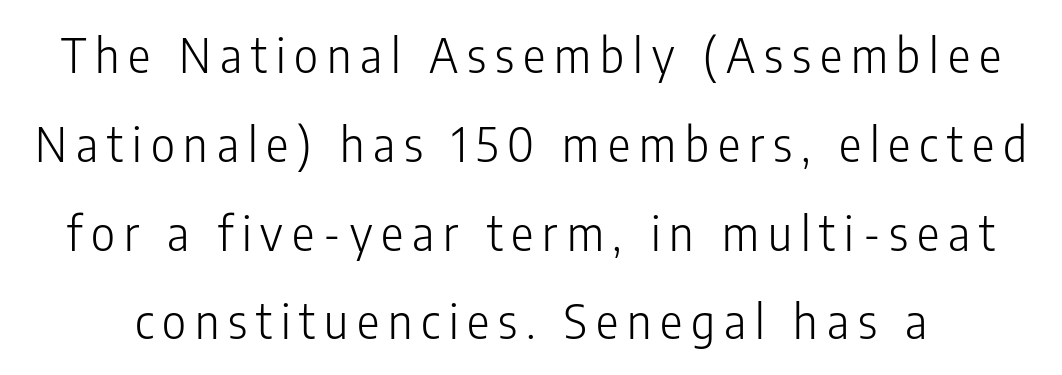
The image shows 47 px light, condensed sans-serif type, upright; set line spacing 1.89x, not underlined; low stroke contrast and a medium x-height.
